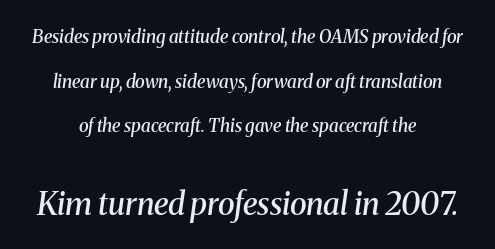
This layout puts the modest block above and the oversized block below. Slanted lettering throughout. Compared with an ordinary text face, these strokes are moderately heavier — a semibold. Is this a fixed-width face? No — the glyphs have proportional, varying widths.
